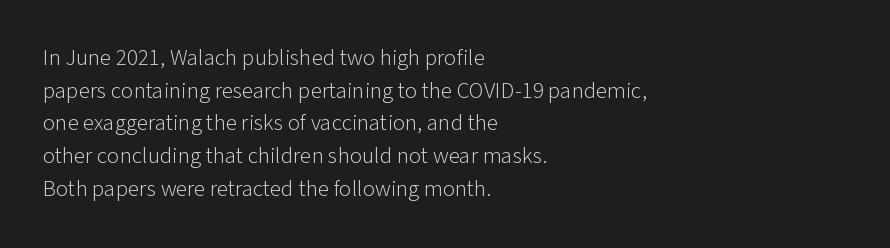
Characters follow at the spacing the type designer built in. The letterforms sit at book weight or below. Rendered with straight, roman letterforms. The rows are spaced the way most documents space them. The strip under each line holds only bare page.
